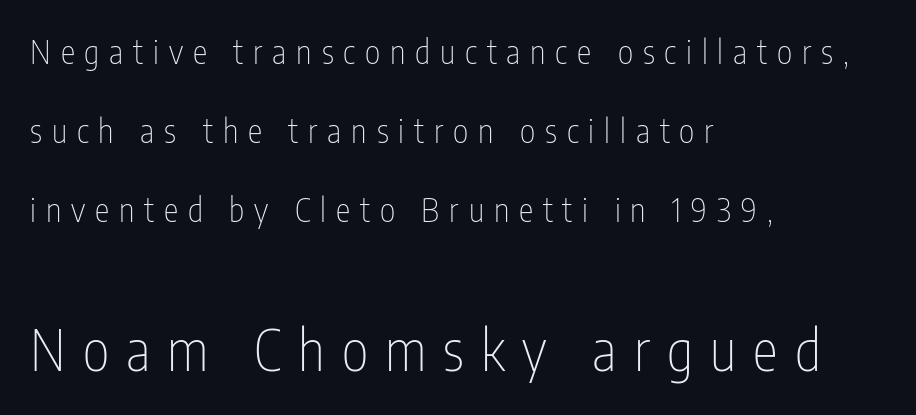
{"serif": "no", "italic": "no", "bold": "no", "weight": "thin", "width": "condensed", "stroke_contrast": "low", "x_height": "medium", "monospaced": "no", "underline": "no", "align": "left", "line_spacing": "loose", "line_spacing_ratio": 2.39, "letter_spacing": "wide", "letter_spacing_em": 0.3, "larger_block": "second", "size_ratio": 1.73, "glyph_px": 57}
